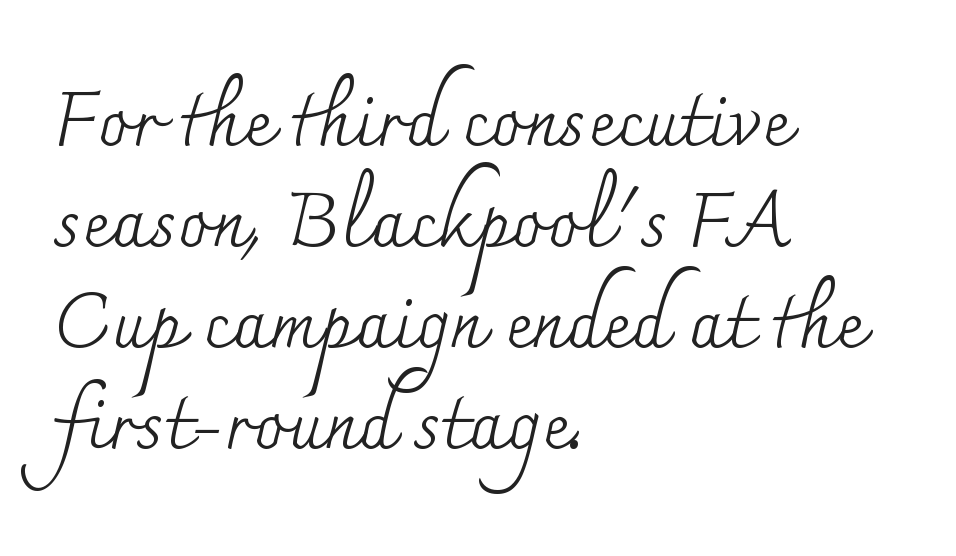
The leading is moderate, giving the passage an even texture. Compared with typical body copy, the letter spacing here is the same. Stems here are at most as thick as an everyday book face.
